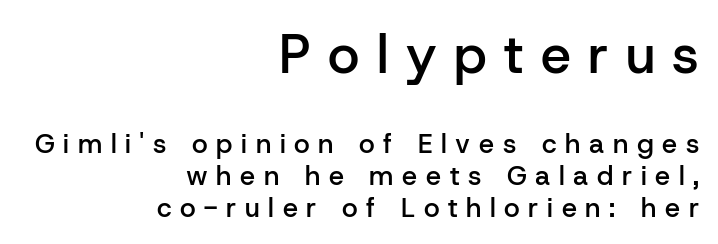
The image shows 54 px semibold sans-serif type, upright; set right-aligned, line spacing 1.18x, unusually wide letter spacing (+0.32 em), not underlined; the first (top) block is 2.0x larger; low stroke contrast and a medium x-height.
